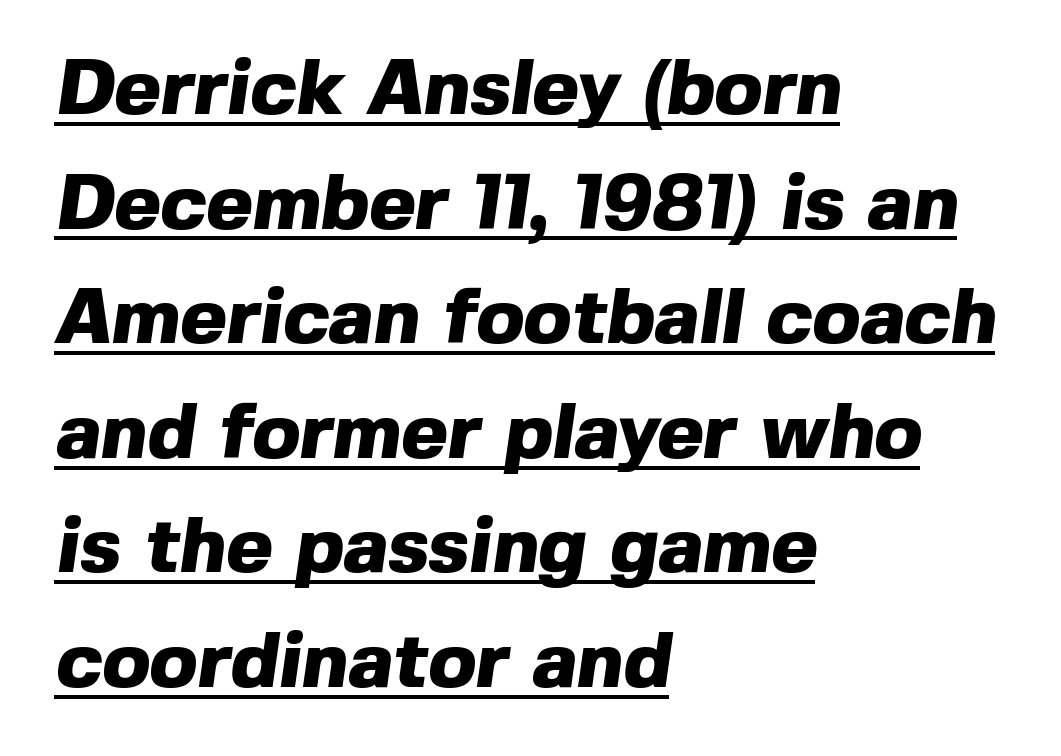
The image shows 79 px heavy sans-serif type; set left-aligned, normal line spacing (1.45x), normal letter spacing, underlined; a medium x-height.
